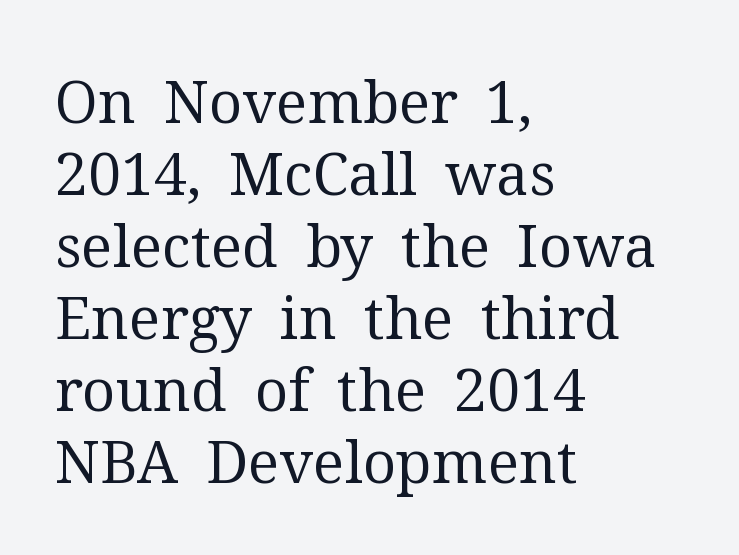
Nothing heavy about these letters — not bold at all. Characters follow at the spacing the type designer built in. Check where the strokes stop: tiny serifs finish them off. The letters stand upright; this is a roman face. Do the characters align in a grid? No, the font is proportional.
